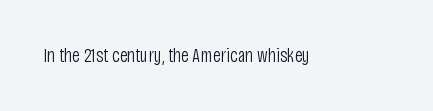
The image shows 20 px text type, upright; set normal letter spacing, not underlined.
